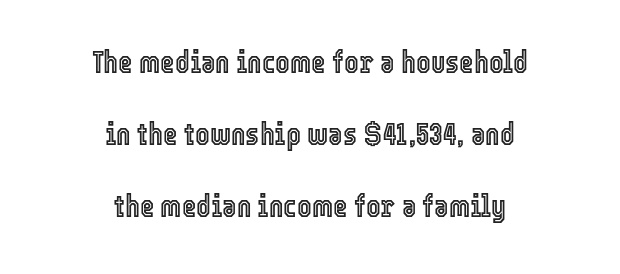
Q: Is the text italic (slanted)? A: No, it is upright.
Q: Is the text underlined? A: No.
Q: How is the paragraph aligned? A: Centered.
Q: Is the spacing between letters normal or unusually wide? A: Normal.
Q: Is the spacing between lines tight, normal or loose? A: Loose.
Q: Width (condensed, normal, or wide)? A: Condensed.
Q: x-height? A: Medium.
Q: Monospaced? A: No.
